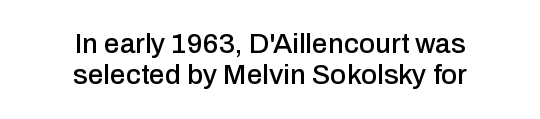
{"serif": "no", "italic": "no", "width": "normal", "stroke_contrast": "low", "x_height": "medium", "monospaced": "no", "underline": "no", "align": "center", "line_spacing": "tight", "line_spacing_ratio": 1.11, "letter_spacing": "normal", "letter_spacing_em": 0.0, "glyph_px": 28}
